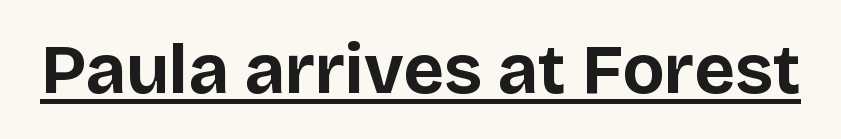
{"serif": "no", "italic": "no", "bold": "yes", "weight": "bold", "width": "normal", "stroke_contrast": "low", "x_height": "large", "monospaced": "no", "underline": "yes", "letter_spacing": "normal", "letter_spacing_em": 0.0, "glyph_px": 70}
